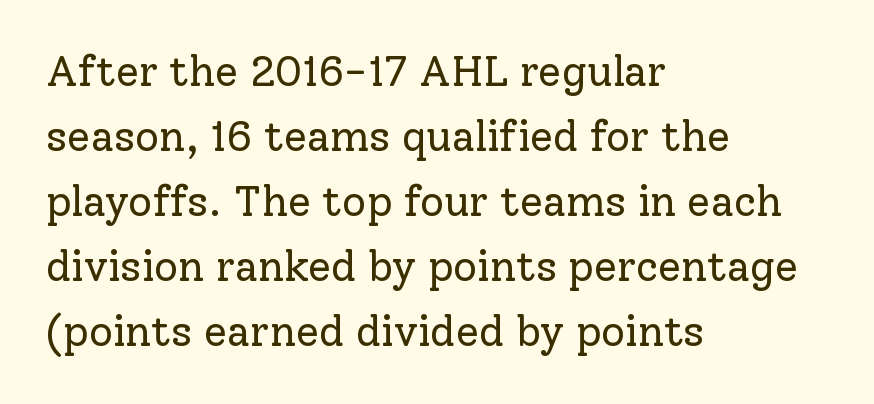
Is there any slant? The stems are plumb. Short and long lines alike share a common starting point at left. A typesetter would call this zero additional tracking. The text was rendered using a seriffed face with decorative stroke endings. Any mark beneath the type? The region is blank. A typesetter would call this proportional, since set widths differ per character.
